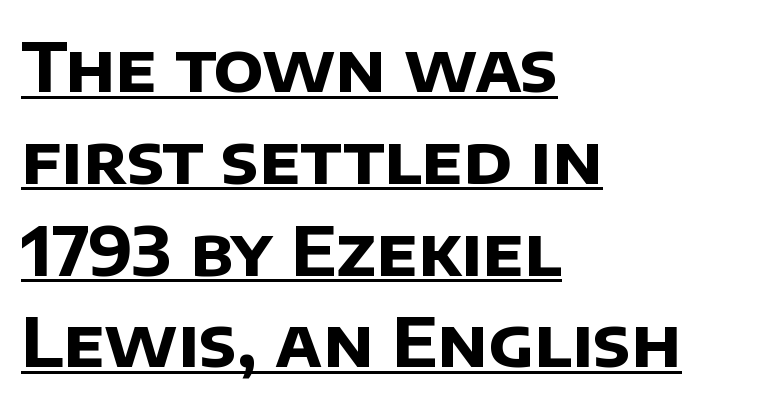
Caption: multi-line text, flush left, ragged right. The vertical gap from one line to the next is medium. Somebody hit Ctrl+U on this one — the words are underlined. Short note: letters normally spaced. Look at the bottom of the vertical strokes: they stop flat, with no serifs.
